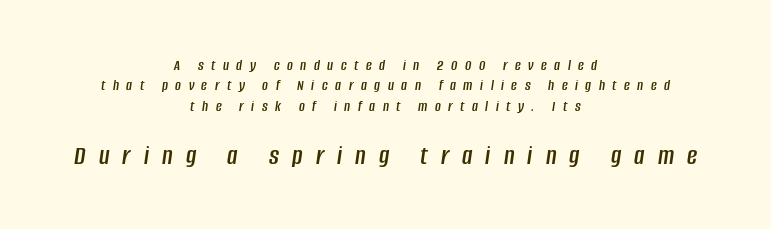
Q: Is the text italic (slanted)? A: Yes, it leans right by about 8 degrees.
Q: Is the text underlined? A: No.
Q: How is the paragraph aligned? A: Centered.
Q: Is the spacing between letters normal or unusually wide? A: Unusually wide.
Q: Is the spacing between lines tight, normal or loose? A: Normal.
Q: Which block of text is set in a larger size, the first (top) or the second (bottom)? A: The second (bottom) one.
Q: Width (condensed, normal, or wide)? A: Condensed.
Q: Stroke contrast? A: Low.
Q: x-height? A: Large.
Q: Monospaced? A: No.
